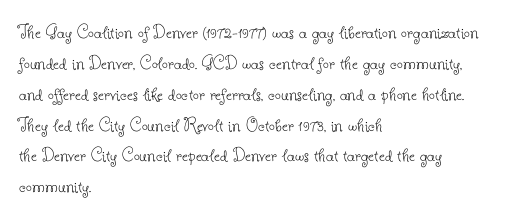
If you drew a line through each stem, it would be perfectly vertical. Leftover space on each line is placed entirely after the last word. The vertical gap from one line to the next is medium. The specimen omits any rule beneath the text block's lines.
